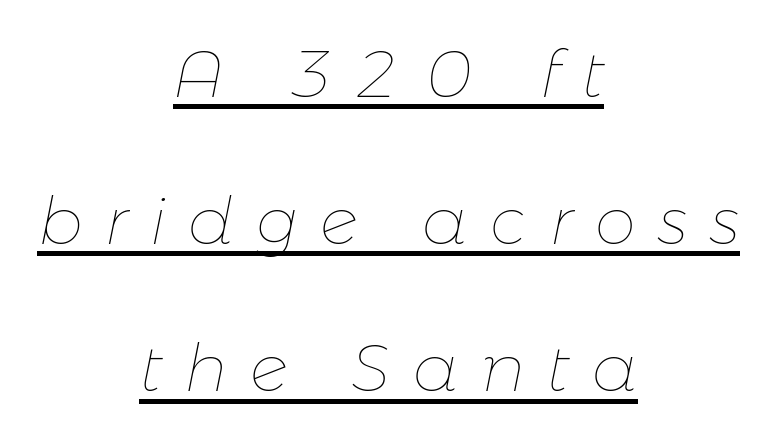
Q: Is the text bold? A: No.
Q: Is the text italic (slanted)? A: Yes, it leans right by about 11 degrees.
Q: Is the text underlined? A: Yes.
Q: How is the paragraph aligned? A: Centered.
Q: Is the spacing between letters normal or unusually wide? A: Unusually wide.
Q: Is the spacing between lines tight, normal or loose? A: Loose.
Q: Width (condensed, normal, or wide)? A: Normal.
Q: Stroke contrast? A: Low.
Q: x-height? A: Medium.
Q: Monospaced? A: No.
